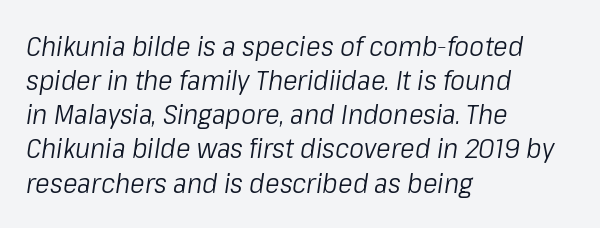
Think standard paragraph weight, or any step lighter than that. The string is rendered with underlining switched off. In CSS terms this would be text-align: left. The passage shown is typed in a proportional face where columns would drift. The tracking reads as untouched default to a designer's eye. An italicized treatment has been applied to the whole sample.
